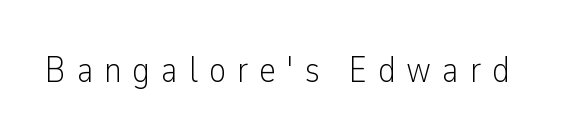
The typesetting does not lean heavy: it is not bold. Check the space under the baseline: it is left empty. Posture: upright roman. Check where the strokes stop: nothing finishes them off — pure sans.
